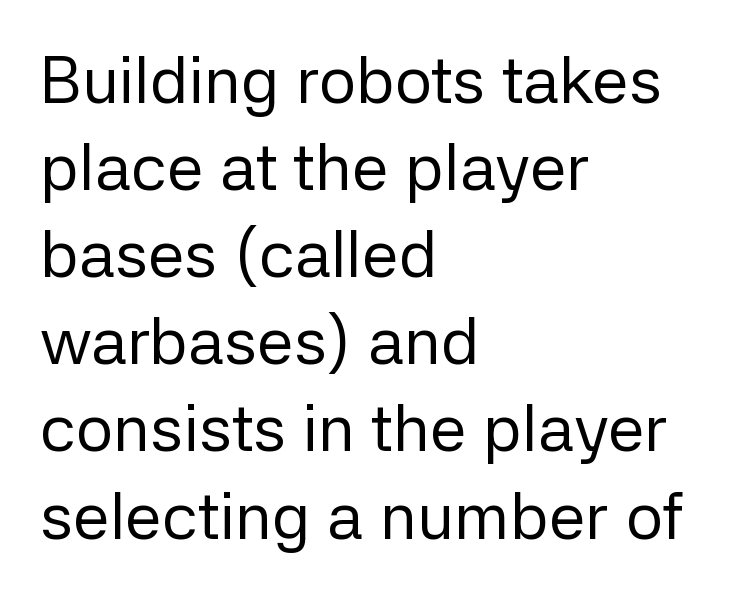
The image shows 66 px regular-weight sans-serif type, upright; set left-aligned, normal line spacing (1.32x), normal letter spacing, not underlined; low stroke contrast and a medium x-height.
